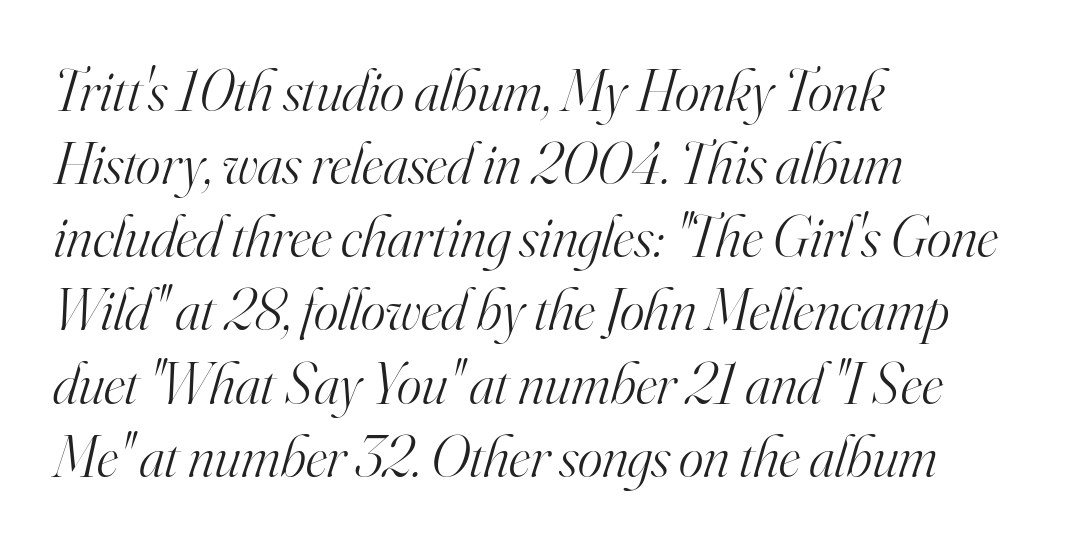
Q: Is the text bold? A: No.
Q: Is the text italic (slanted)? A: Yes, it leans right by about 16 degrees.
Q: Is the typeface a serif or a sans-serif typeface? A: Serif.
Q: Is the text underlined? A: No.
Q: How is the paragraph aligned? A: Left-aligned.
Q: Is the spacing between letters normal or unusually wide? A: Normal.
Q: Width (condensed, normal, or wide)? A: Normal.
Q: Stroke contrast? A: High.
Q: x-height? A: Small.
Q: Monospaced? A: No.
